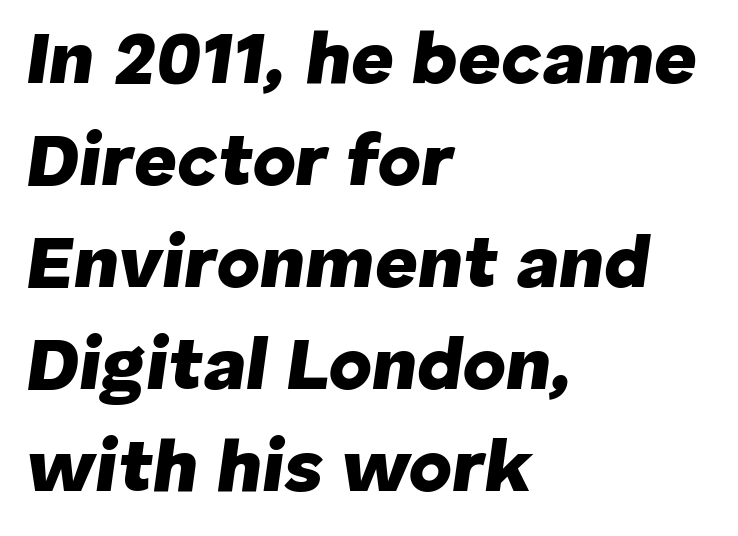
Q: Is the text bold? A: Yes.
Q: Is the text italic (slanted)? A: Yes, it leans right by about 8 degrees.
Q: Is the text underlined? A: No.
Q: How is the paragraph aligned? A: Left-aligned.
Q: Is the spacing between letters normal or unusually wide? A: Normal.
Q: Is the spacing between lines tight, normal or loose? A: Normal.
Q: Width (condensed, normal, or wide)? A: Normal.
Q: Stroke contrast? A: Low.
Q: x-height? A: Medium.
Q: Monospaced? A: No.
